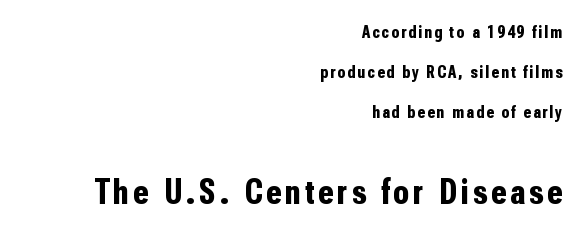
The strokes are fattened all the way to bold. Just letters on the line, the space beneath them empty. A student would call this right alignment; a typographer would say flush right, rag left. This sample trades compactness for vertical openness between lines. The characters display no serif detailing; their extremities are plain. Spacing verdict: proportional, widths tailored to each character.
